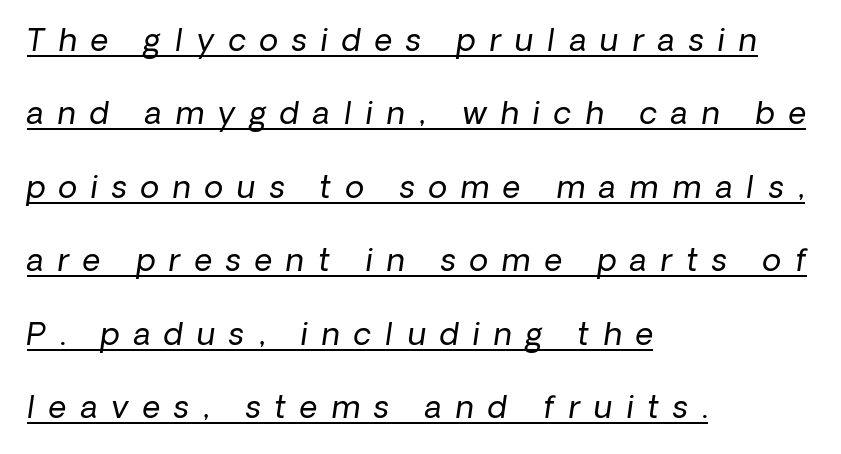
The image shows 31 px regular-weight sans-serif type; set left-aligned, loose line spacing (2.37x), unusually wide letter spacing (+0.45 em), underlined; low stroke contrast and a medium x-height.
